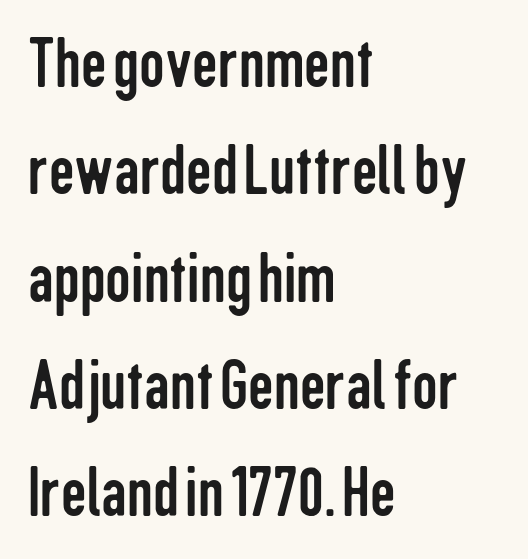
Lines of text with bare space underneath. This sample is left-justified, so line endings fall wherever the words run out. A typesetter would call this zero additional tracking. A typesetter would call this leading conventional body-copy spacing. Is this a fixed-width face? No — the glyphs have proportional, varying widths. No italicization has been applied; the sample stays upright.
